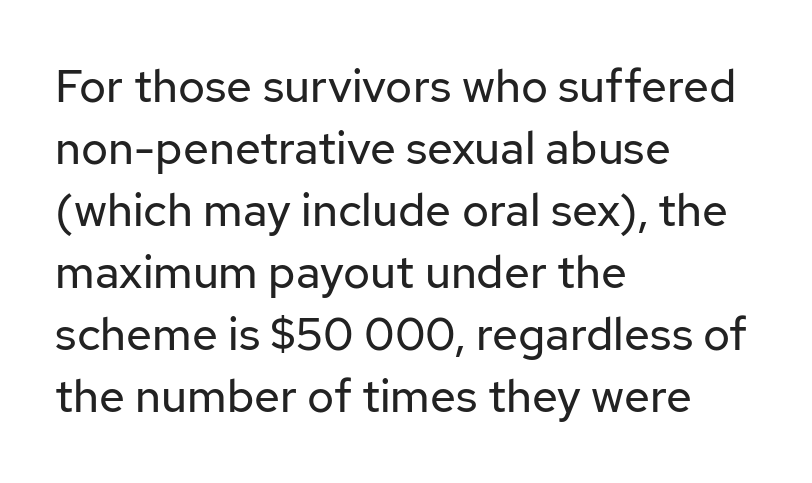
Q: Is the text bold? A: No.
Q: Is the text italic (slanted)? A: No, it is upright.
Q: Is the typeface a serif or a sans-serif typeface? A: Sans-serif.
Q: Is the text underlined? A: No.
Q: How is the paragraph aligned? A: Left-aligned.
Q: Is the spacing between letters normal or unusually wide? A: Normal.
Q: Is the spacing between lines tight, normal or loose? A: Normal.
Q: Width (condensed, normal, or wide)? A: Normal.
Q: Stroke contrast? A: Low.
Q: x-height? A: Medium.
Q: Monospaced? A: No.
